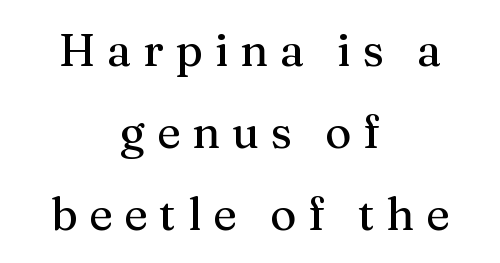
Q: Is the text italic (slanted)? A: No, it is upright.
Q: Is the typeface a serif or a sans-serif typeface? A: Serif.
Q: Is the text underlined? A: No.
Q: How is the paragraph aligned? A: Centered.
Q: Is the spacing between letters normal or unusually wide? A: Unusually wide.
Q: Width (condensed, normal, or wide)? A: Normal.
Q: Stroke contrast? A: Medium.
Q: x-height? A: Medium.
Q: Monospaced? A: No.
